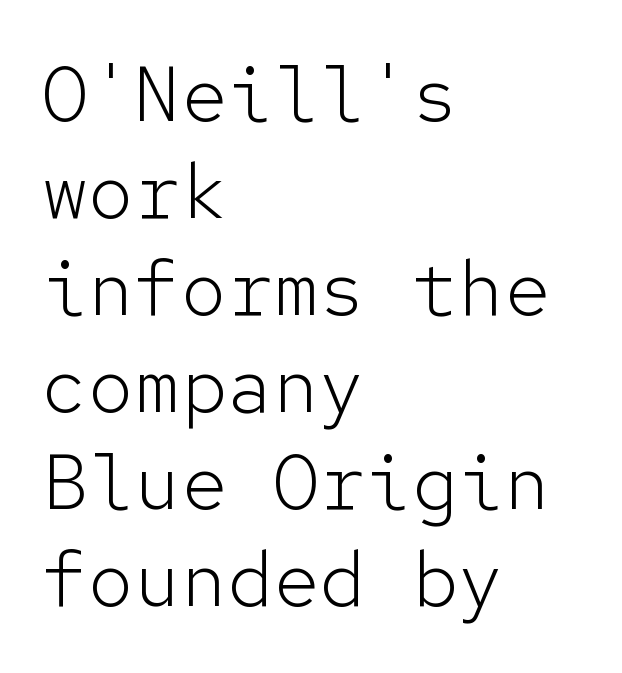
Words appear dense and cohesive because spacing is normal. The typesetter chose a ragged-right arrangement here. Do the characters align in a grid? Yes, the font is monospaced. The glyphs are unaccompanied by any horizontal stroke below them. Every character sits straight up, as roman type does. These lines sit exactly where default settings would place them.
